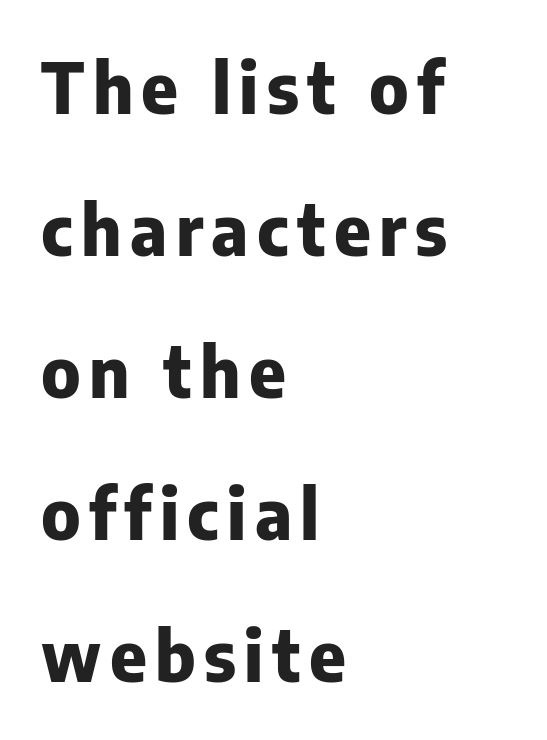
{"serif": "no", "italic": "no", "bold": "yes", "weight": "heavy", "width": "normal", "stroke_contrast": "low", "x_height": "medium", "monospaced": "no", "underline": "no", "align": "left", "line_spacing": "loose", "line_spacing_ratio": 2.03, "glyph_px": 70}
